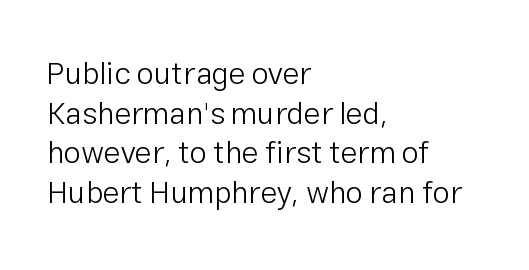
The image shows 31 px light sans-serif type, upright; set left-aligned, normal line spacing (1.28x), normal letter spacing, not underlined; low stroke contrast and a medium x-height.
